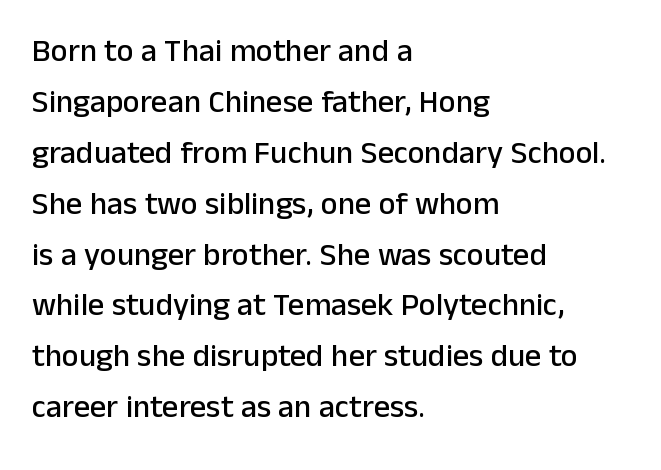
Q: Is the text italic (slanted)? A: No, it is upright.
Q: Is the typeface a serif or a sans-serif typeface? A: Sans-serif.
Q: Is the text underlined? A: No.
Q: How is the paragraph aligned? A: Left-aligned.
Q: Is the spacing between letters normal or unusually wide? A: Normal.
Q: Is the spacing between lines tight, normal or loose? A: Normal.
Q: Width (condensed, normal, or wide)? A: Normal.
Q: Stroke contrast? A: Low.
Q: x-height? A: Medium.
Q: Monospaced? A: No.
